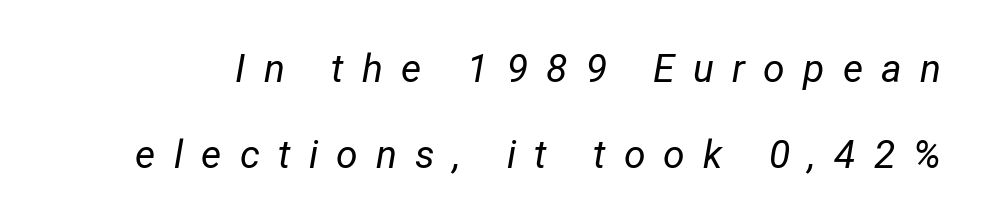
{"italic": "yes", "lean": "right", "slant_degrees": 12, "bold": "no", "weight": "regular", "width": "condensed", "stroke_contrast": "low", "x_height": "medium", "monospaced": "no", "underline": "no", "line_spacing": "loose", "line_spacing_ratio": 2.2, "letter_spacing": "wide", "letter_spacing_em": 0.47, "glyph_px": 39}
